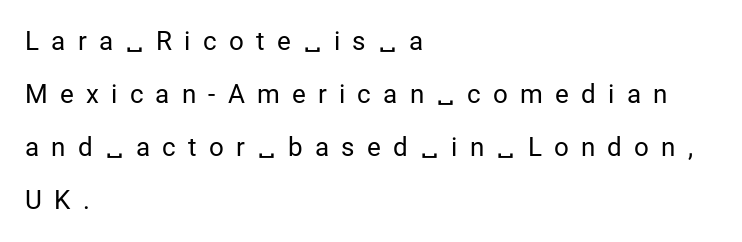
{"italic": "no", "bold": "no", "underline": "no", "align": "left", "line_spacing": "loose", "line_spacing_ratio": 2.04, "letter_spacing": "wide", "letter_spacing_em": 0.47, "glyph_px": 26}
